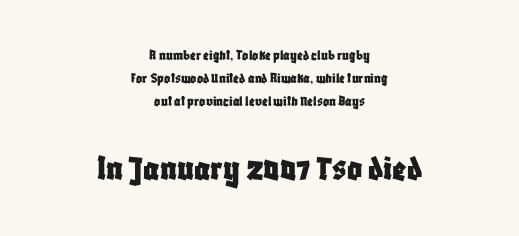
{"serif": "no", "italic": "no", "width": "condensed", "stroke_contrast": "low", "x_height": "large", "monospaced": "no", "underline": "no", "align": "center", "line_spacing": "normal", "line_spacing_ratio": 1.55, "letter_spacing": "normal", "letter_spacing_em": 0.0, "larger_block": "second", "size_ratio": 2.47, "glyph_px": 37}
